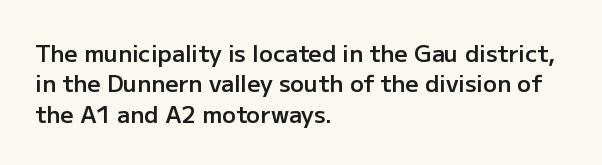
{"italic": "no", "bold": "semi", "underline": "no", "align": "left", "line_spacing": "normal", "line_spacing_ratio": 1.32, "letter_spacing": "normal", "letter_spacing_em": 0.0, "glyph_px": 23}
